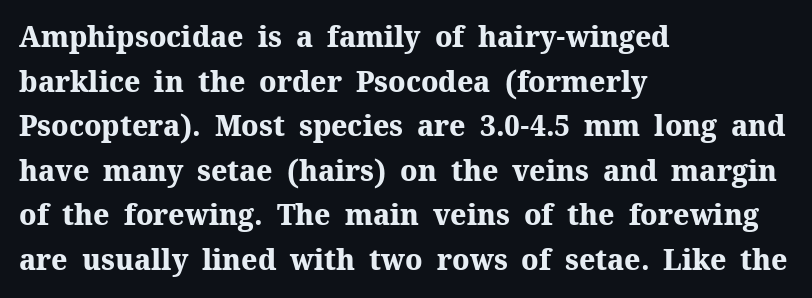
The image shows 28 px heavy serif type, upright; set left-aligned, normal line spacing (1.59x), normal letter spacing, not underlined; medium stroke contrast and a medium x-height.
